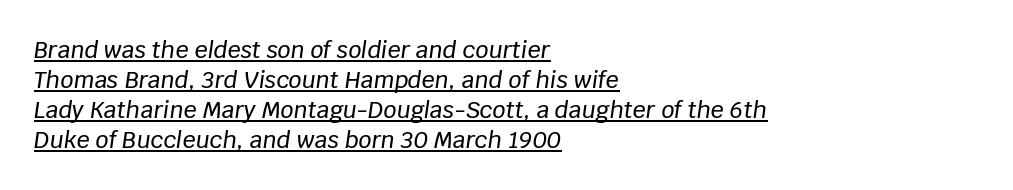
The image shows 23 px text type, italic (leaning right); set left-aligned, normal line spacing (1.31x), normal letter spacing, underlined.
